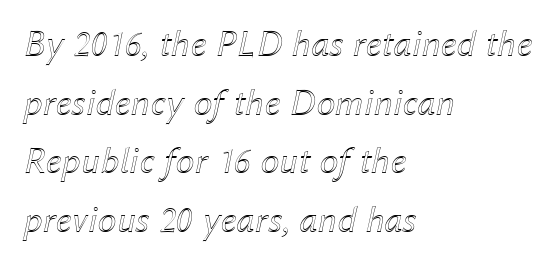
Plain, unruled lines of type. The paragraph shown leans on its left margin. The block of text has a typical density, with ordinary space between rows. Is this a fixed-width face? No — the glyphs have proportional, varying widths. In terms of posture, this sample is oblique.
